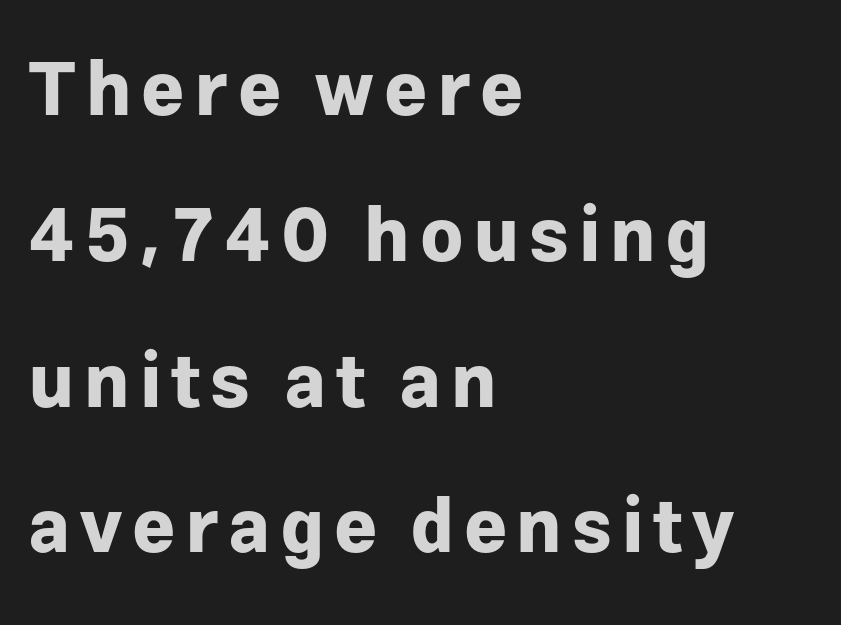
The image shows 74 px bold sans-serif type, upright; set left-aligned, loose line spacing (1.97x), not underlined; low stroke contrast and a medium x-height.
